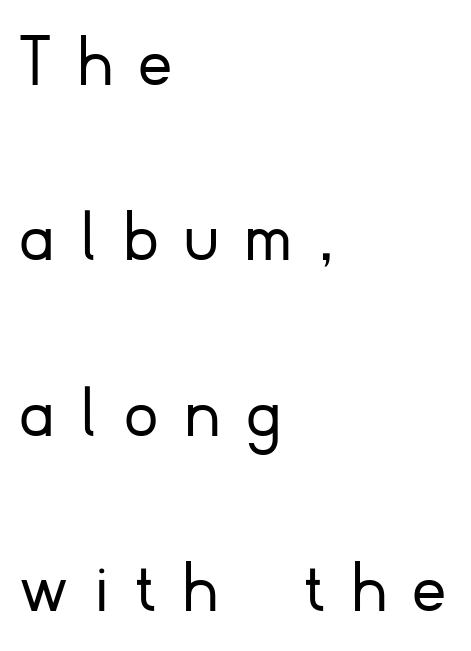
{"serif": "no", "italic": "no", "bold": "no", "weight": "light", "width": "normal", "stroke_contrast": "low", "x_height": "small", "monospaced": "no", "underline": "no", "align": "left", "line_spacing": "loose", "line_spacing_ratio": 2.22, "letter_spacing": "wide", "letter_spacing_em": 0.36, "glyph_px": 79}
